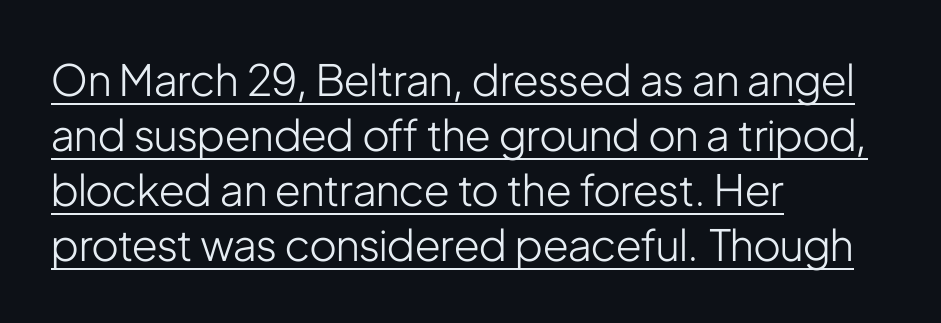
The letters advance in unequal steps, a hallmark of proportional type. Ordinary non-slanted type is in use. The block of text has a typical density, with ordinary space between rows. Does extra space separate the letters? No, they use regular spacing.
